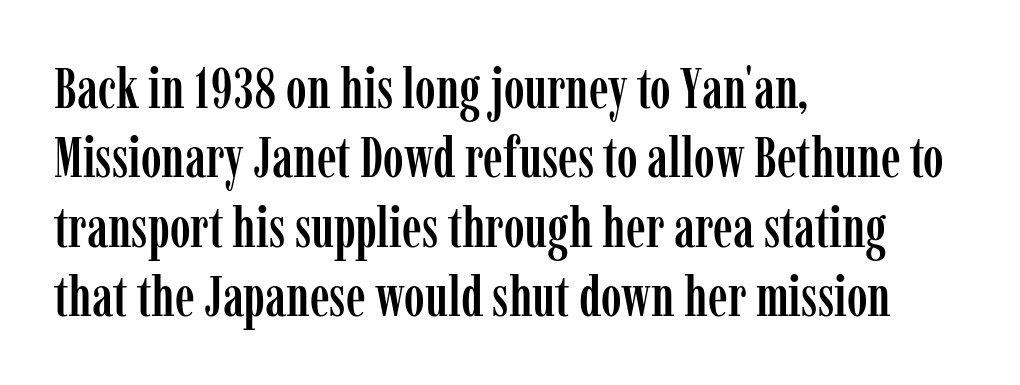
{"serif": "yes", "italic": "no", "width": "condensed", "stroke_contrast": "low", "x_height": "medium", "monospaced": "no", "underline": "no", "align": "left", "line_spacing_ratio": 1.24, "letter_spacing": "normal", "letter_spacing_em": 0.0, "glyph_px": 56}
